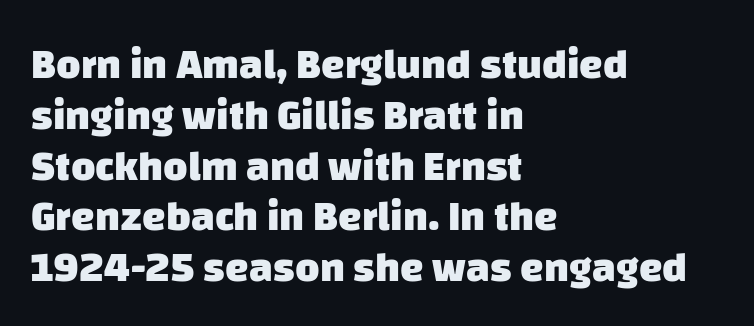
Q: Is the text bold? A: Yes.
Q: Is the typeface a serif or a sans-serif typeface? A: Sans-serif.
Q: Is the text underlined? A: No.
Q: How is the paragraph aligned? A: Left-aligned.
Q: Is the spacing between letters normal or unusually wide? A: Normal.
Q: Width (condensed, normal, or wide)? A: Normal.
Q: Stroke contrast? A: Low.
Q: x-height? A: Large.
Q: Monospaced? A: No.
